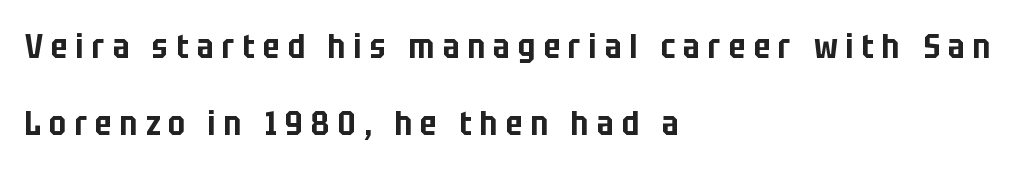
The image shows 33 px condensed sans-serif type, upright; set left-aligned, loose line spacing (2.34x), unusually wide letter spacing (+0.25 em), not underlined; low stroke contrast and a large x-height.
